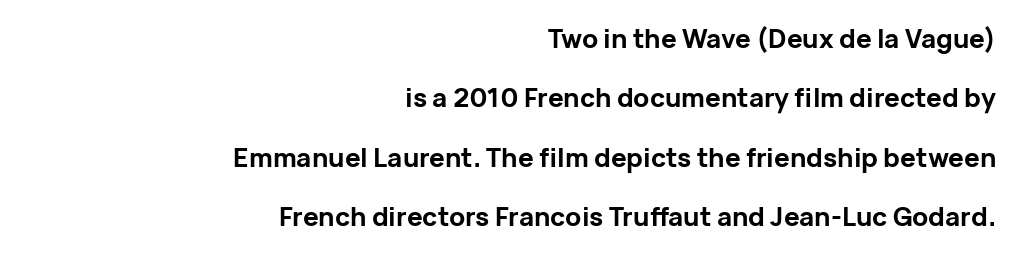
The image shows 26 px bold type, upright; set right-aligned, loose line spacing (2.28x), normal letter spacing, not underlined.
